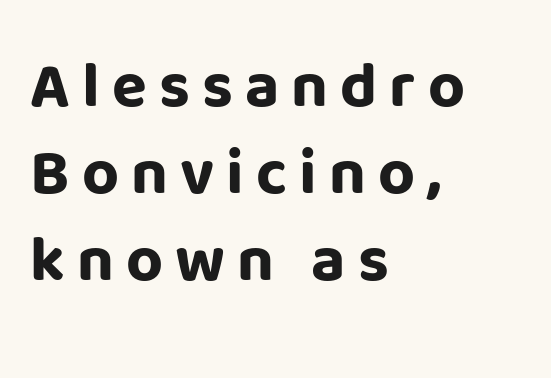
Q: Is the text bold? A: Yes.
Q: Is the text italic (slanted)? A: No, it is upright.
Q: Is the typeface a serif or a sans-serif typeface? A: Sans-serif.
Q: Is the text underlined? A: No.
Q: How is the paragraph aligned? A: Left-aligned.
Q: Is the spacing between lines tight, normal or loose? A: Normal.
Q: Width (condensed, normal, or wide)? A: Normal.
Q: Stroke contrast? A: Low.
Q: x-height? A: Large.
Q: Monospaced? A: No.
